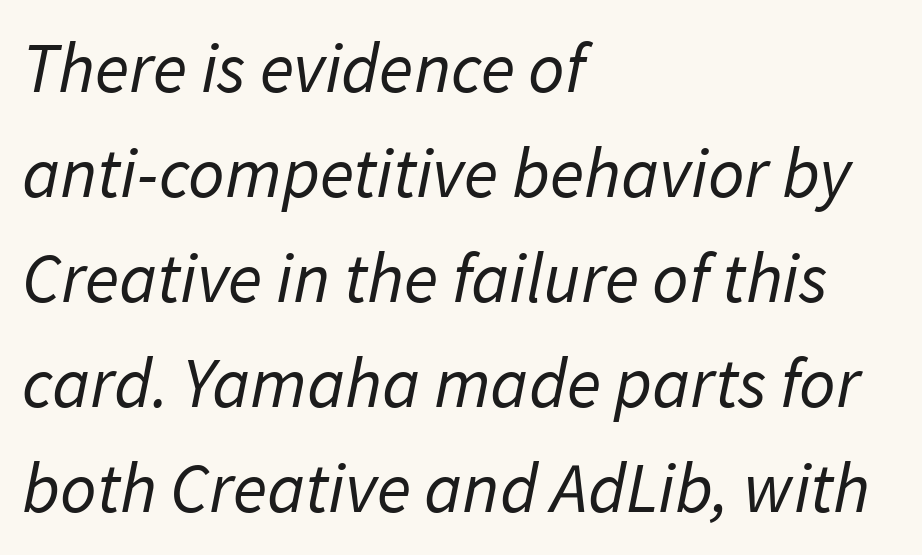
{"serif": "no", "bold": "no", "weight": "regular", "width": "normal", "stroke_contrast": "low", "x_height": "medium", "monospaced": "no", "underline": "no", "align": "left", "line_spacing": "normal", "line_spacing_ratio": 1.48, "letter_spacing": "normal", "letter_spacing_em": 0.0, "glyph_px": 71}
